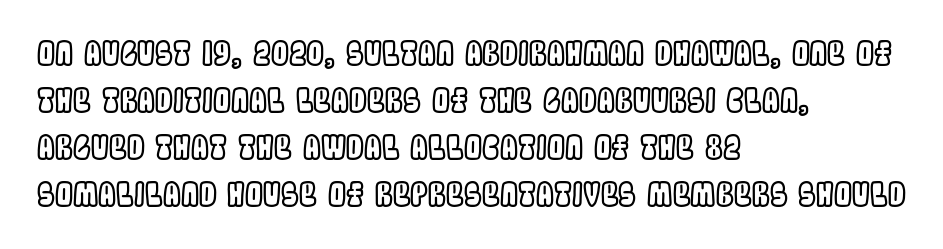
The image shows 32 px condensed type, upright; set left-aligned, normal line spacing (1.47x), normal letter spacing, not underlined; a large x-height.
